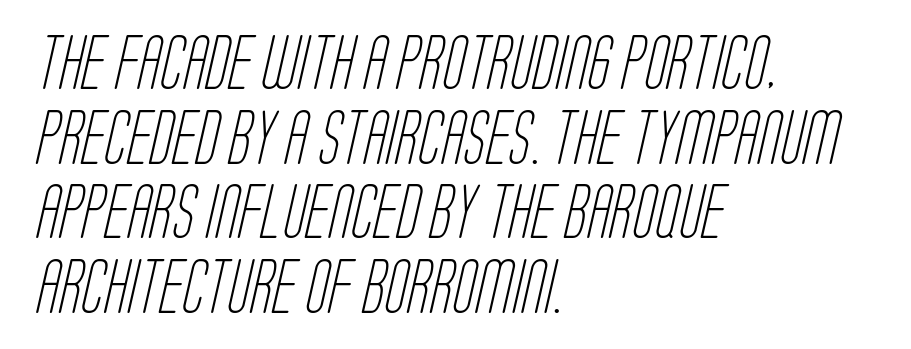
{"serif": "no", "bold": "no", "weight": "light", "width": "condensed", "stroke_contrast": "low", "x_height": "large", "monospaced": "no", "underline": "no", "align": "left", "line_spacing": "normal", "line_spacing_ratio": 1.41, "letter_spacing": "normal", "letter_spacing_em": 0.0, "glyph_px": 53}
